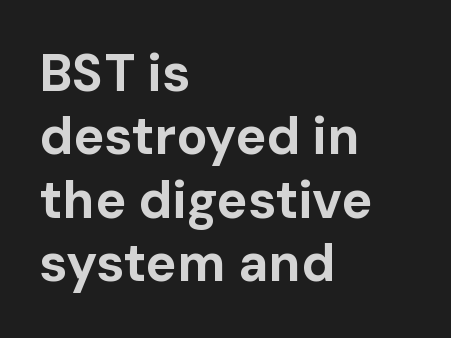
Note the varied advance widths — an 'i' is clearly narrower than an 'm'. Is the letter spacing exaggerated? No — it looks like the ordinary default. Emphasis by weight is at full strength: bold. Visually the block forms a straight wall on the left and a jagged coastline on the right. These lines are composed in type without serifs.
